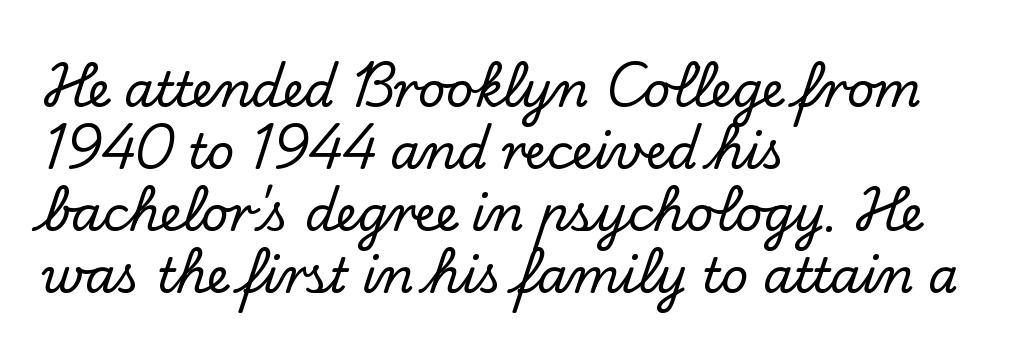
The image shows 48 px serif type; set left-aligned, normal line spacing (1.29x), normal letter spacing, not underlined; low stroke contrast and a small x-height.
